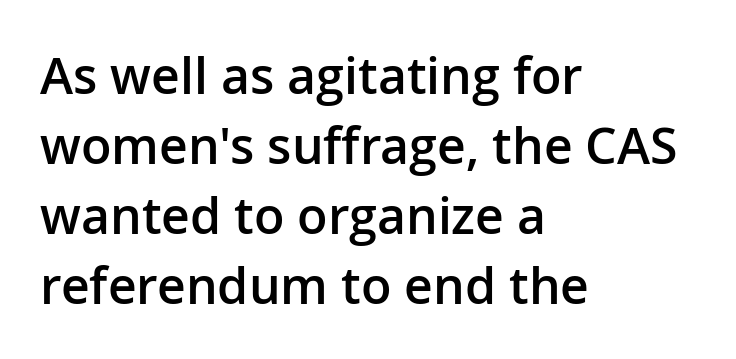
{"serif": "no", "italic": "no", "bold": "semi", "weight": "semibold", "width": "normal", "stroke_contrast": "low", "x_height": "medium", "monospaced": "no", "underline": "no", "align": "left", "line_spacing": "normal", "line_spacing_ratio": 1.4, "letter_spacing": "normal", "letter_spacing_em": 0.0, "glyph_px": 50}
